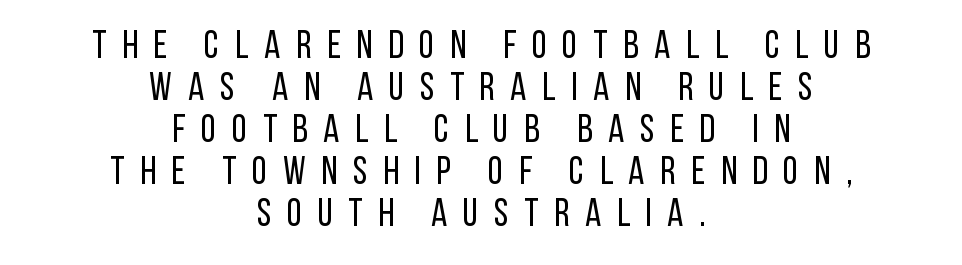
Q: Is the text bold? A: No.
Q: Is the text italic (slanted)? A: No, it is upright.
Q: Is the typeface a serif or a sans-serif typeface? A: Sans-serif.
Q: Is the text underlined? A: No.
Q: How is the paragraph aligned? A: Centered.
Q: Is the spacing between letters normal or unusually wide? A: Unusually wide.
Q: Is the spacing between lines tight, normal or loose? A: Tight.
Q: Width (condensed, normal, or wide)? A: Condensed.
Q: Stroke contrast? A: Low.
Q: x-height? A: Large.
Q: Monospaced? A: No.
